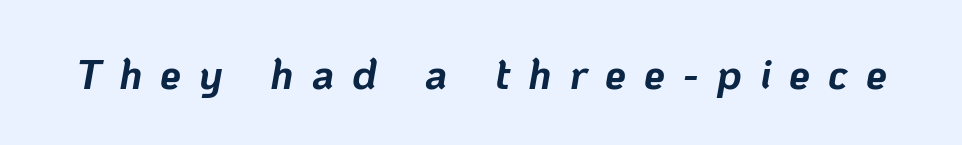
{"italic": "yes", "lean": "right", "slant_degrees": 10, "bold": "yes", "weight": "bold", "width": "normal", "stroke_contrast": "low", "x_height": "medium", "monospaced": "no", "underline": "no", "letter_spacing": "wide", "letter_spacing_em": 0.43, "glyph_px": 42}
